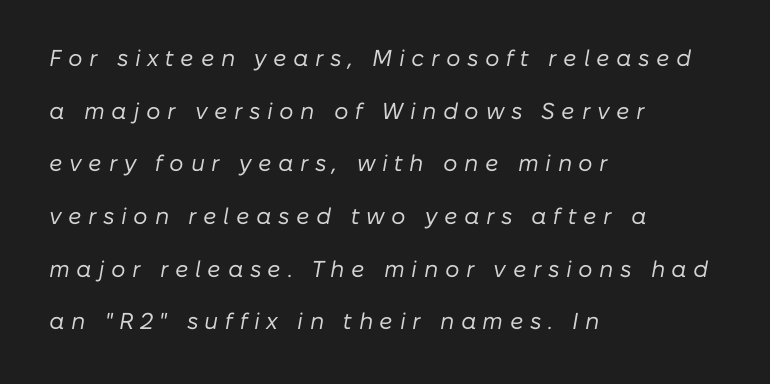
Is the letter spacing exaggerated? Yes — the characters are pushed far apart. Loosely led — the rows are spread out. The typesetter chose a ragged-right arrangement here. Weight class: somewhere from thin through regular. Italic? Definitely — the glyphs are oblique. Check the space under the baseline: it is left empty.
